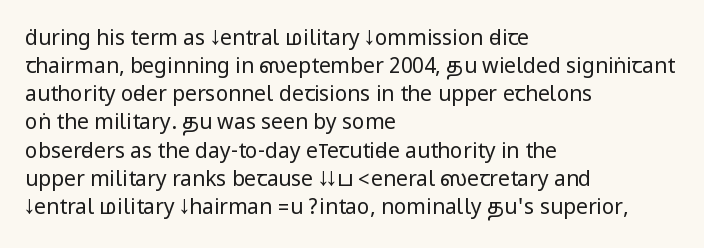
The image shows 21 px text type, upright; set left-aligned, normal line spacing (1.34x), normal letter spacing, not underlined.
